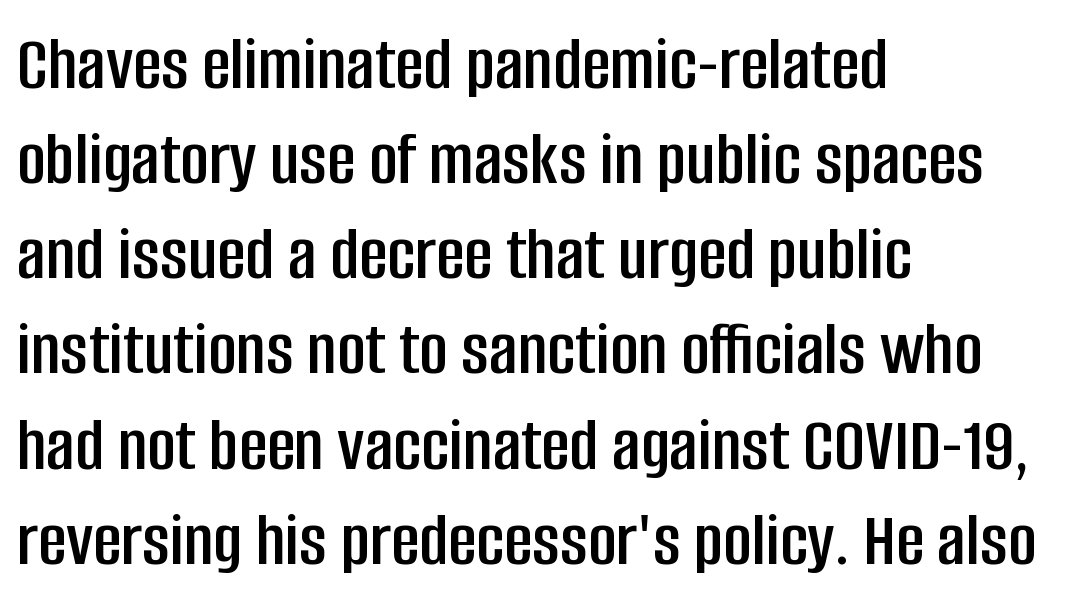
Q: Is the text italic (slanted)? A: No, it is upright.
Q: Is the typeface a serif or a sans-serif typeface? A: Sans-serif.
Q: Is the text underlined? A: No.
Q: How is the paragraph aligned? A: Left-aligned.
Q: Is the spacing between letters normal or unusually wide? A: Normal.
Q: Width (condensed, normal, or wide)? A: Condensed.
Q: Stroke contrast? A: Low.
Q: x-height? A: Large.
Q: Monospaced? A: No.
